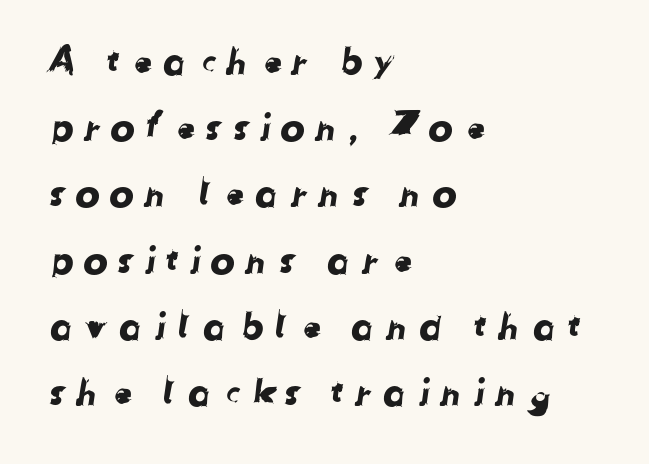
The image shows 37 px sans-serif type; set left-aligned, line spacing 1.79x, unusually wide letter spacing (+0.25 em), not underlined; low stroke contrast and a medium x-height.
